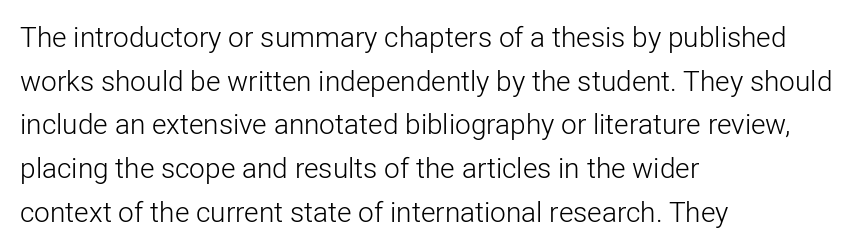
The image shows 28 px light sans-serif type, upright; set left-aligned, normal line spacing (1.56x), normal letter spacing, not underlined; low stroke contrast and a medium x-height.
